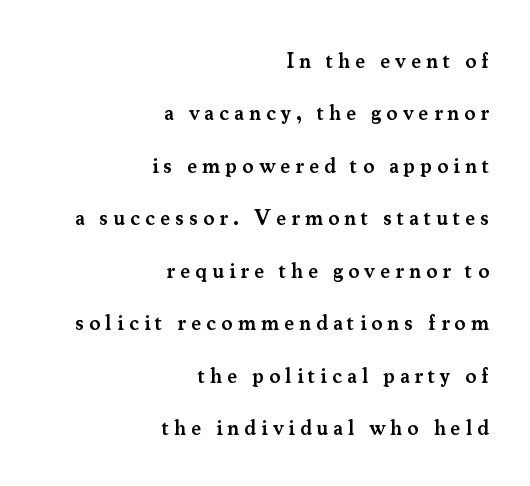
Quick note: not italic, upright. Someone cranked the tracking dial way up on this one. Its strokes are somewhat broadened, the hallmark of semibold type. Unmarked baselines from the first word to the last.
